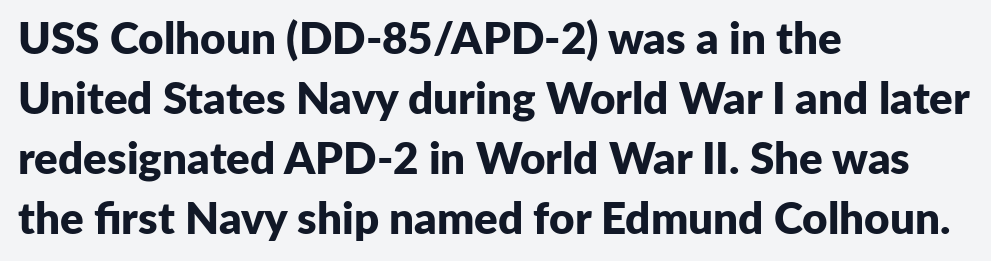
The image shows 44 px bold sans-serif type, upright; set left-aligned, normal line spacing (1.36x), normal letter spacing, not underlined; low stroke contrast and a medium x-height.
